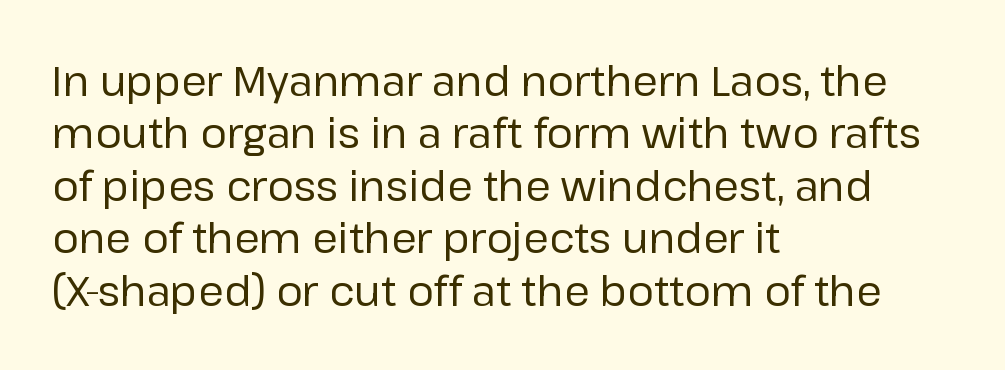
The image shows 41 px regular-weight sans-serif type, upright; set left-aligned, normal line spacing (1.28x), normal letter spacing, not underlined; low stroke contrast and a medium x-height.
